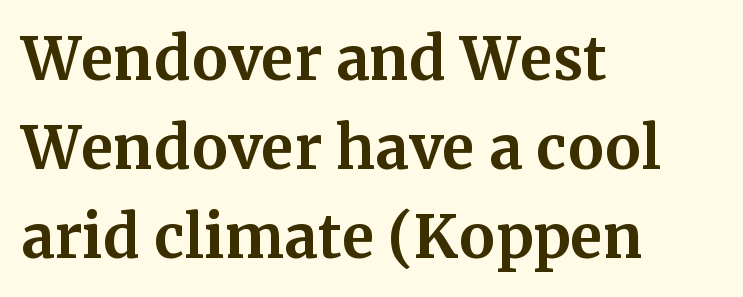
Q: Is the text bold? A: Yes.
Q: Is the text italic (slanted)? A: No, it is upright.
Q: Is the typeface a serif or a sans-serif typeface? A: Serif.
Q: Is the text underlined? A: No.
Q: How is the paragraph aligned? A: Left-aligned.
Q: Is the spacing between letters normal or unusually wide? A: Normal.
Q: Is the spacing between lines tight, normal or loose? A: Normal.
Q: Width (condensed, normal, or wide)? A: Normal.
Q: Stroke contrast? A: Medium.
Q: x-height? A: Medium.
Q: Monospaced? A: No.
